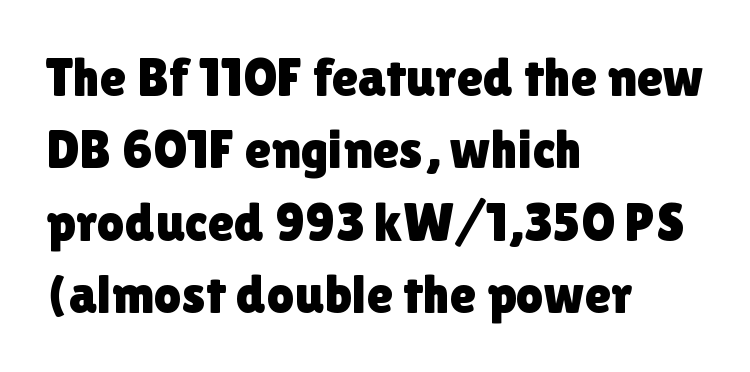
{"serif": "no", "italic": "no", "width": "normal", "stroke_contrast": "low", "x_height": "medium", "monospaced": "no", "underline": "no", "align": "left", "line_spacing": "normal", "line_spacing_ratio": 1.34, "letter_spacing": "normal", "letter_spacing_em": 0.0, "glyph_px": 54}
